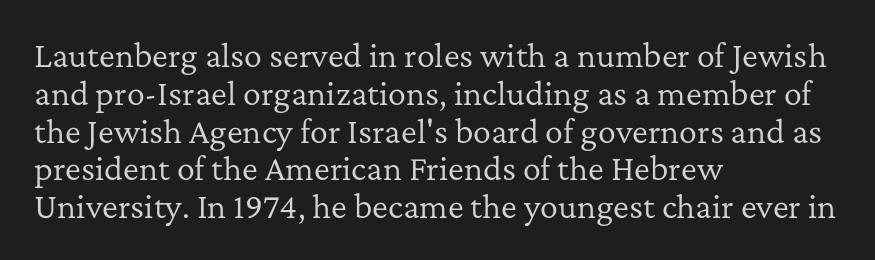
{"serif": "yes", "italic": "no", "bold": "no", "weight": "regular", "width": "normal", "stroke_contrast": "low", "x_height": "medium", "monospaced": "no", "underline": "no", "align": "left", "line_spacing": "normal", "line_spacing_ratio": 1.26, "letter_spacing": "normal", "letter_spacing_em": 0.0, "glyph_px": 30}
